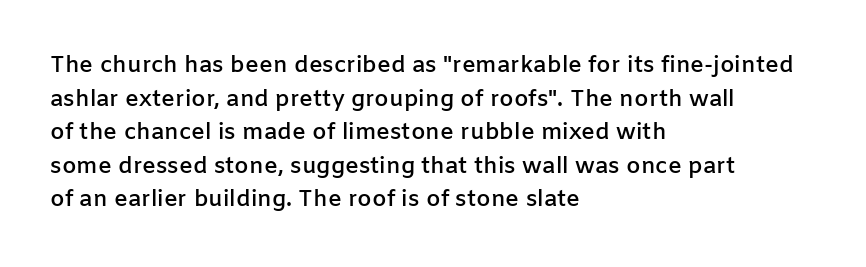
Is there any slant? The stems are plumb. Decoration check: the copy has no underline. Nothing unusual about the tracking: characters are spaced as the font intends. What weight is shown? A semibold, between regular and bold. The setting favours the left margin, as ordinary paragraphs usually do.
